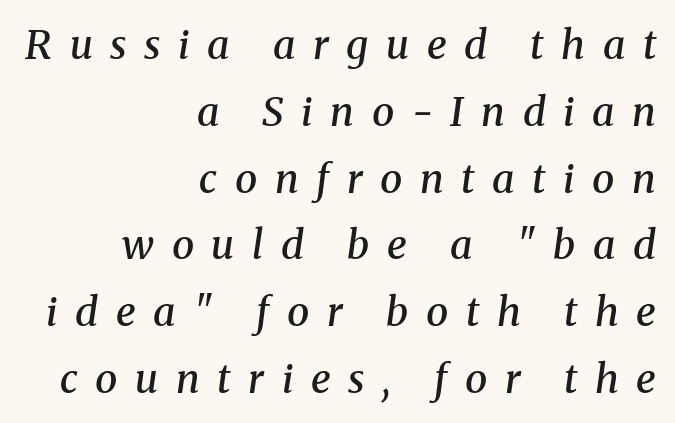
The image shows 40 px semibold serif type, italic (leaning right); set right-aligned, normal line spacing (1.67x), unusually wide letter spacing (+0.44 em), not underlined; medium stroke contrast and a medium x-height.
